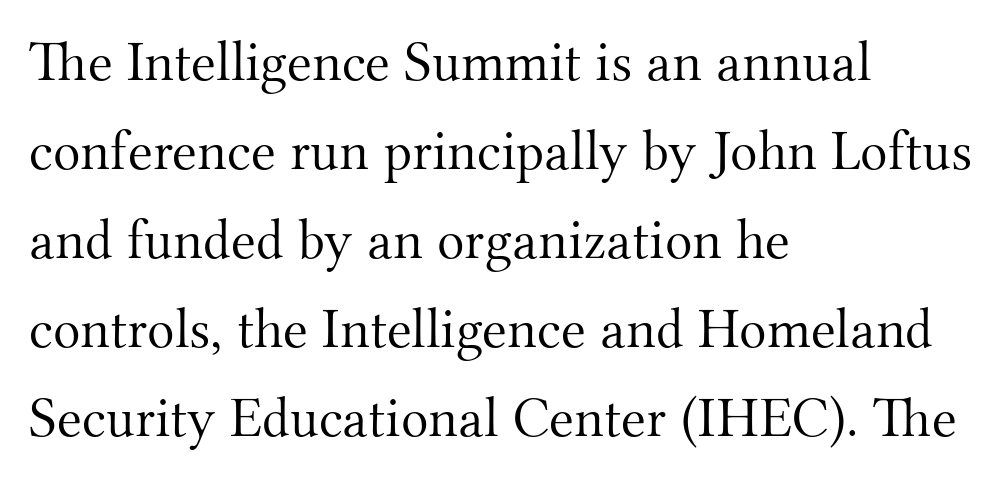
The rendering anchors every line to the left-hand side. The rendering uses natural spacing where letterforms have individual widths. Lines of text with bare space underneath. If you measured baseline to baseline, you'd find a middling distance. This rendering leaves character spacing at its baseline value. Letterform terminals end in serifs throughout the passage.
